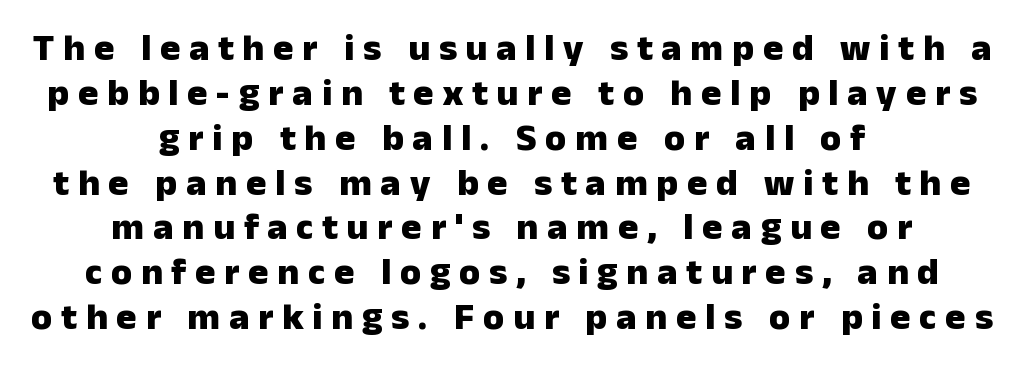
The letters are spread apart with noticeably loose tracking. Here the designer chose a conventional face with non-uniform glyph widths. The specimen reads as upright at a glance. Letters rest on an invisible, unmarked baseline. Caption: bold face, heavy strokes. The designer went with a sans here, leaving each stem footless.
